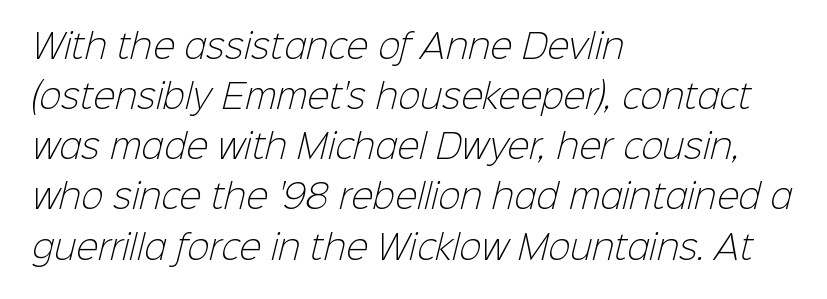
The image shows 33 px light sans-serif type; set left-aligned, normal line spacing (1.52x), normal letter spacing, not underlined; low stroke contrast and a medium x-height.
